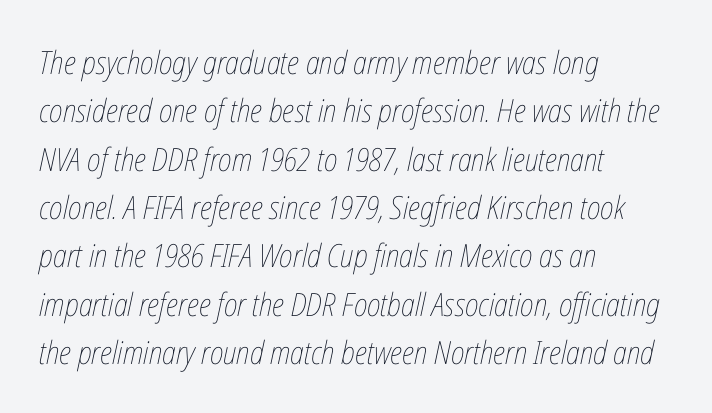
Q: Is the text bold? A: No.
Q: Is the text italic (slanted)? A: Yes, it leans right by about 12 degrees.
Q: Is the text underlined? A: No.
Q: How is the paragraph aligned? A: Left-aligned.
Q: Is the spacing between letters normal or unusually wide? A: Normal.
Q: Is the spacing between lines tight, normal or loose? A: Normal.
Q: Width (condensed, normal, or wide)? A: Condensed.
Q: Stroke contrast? A: Low.
Q: x-height? A: Medium.
Q: Monospaced? A: No.
